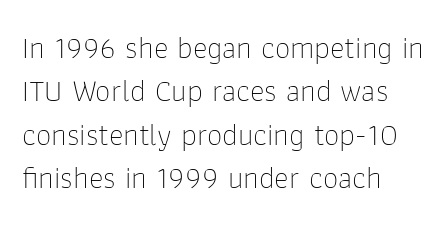
The image shows 31 px thin sans-serif type, upright; set left-aligned, normal line spacing (1.4x), normal letter spacing, not underlined; low stroke contrast and a medium x-height.
